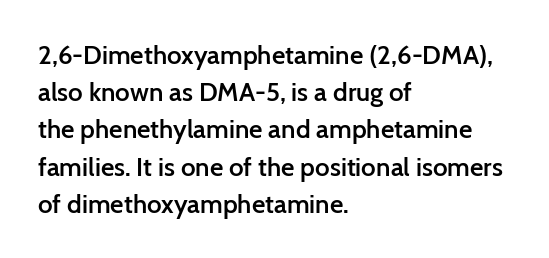
{"italic": "no", "bold": "semi", "underline": "no", "align": "left", "line_spacing": "normal", "line_spacing_ratio": 1.43, "letter_spacing": "normal", "letter_spacing_em": 0.0, "glyph_px": 26}
